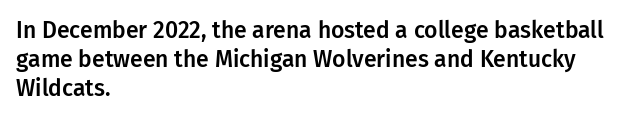
{"italic": "no", "underline": "no", "align": "left", "line_spacing": "normal", "line_spacing_ratio": 1.27, "letter_spacing": "normal", "letter_spacing_em": 0.0, "glyph_px": 23}
